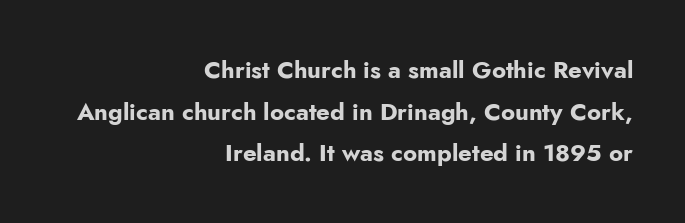
Descender tails drop into unmarked territory. Typesetter's note: full bold, strokes at maximum text heaviness. The specimen reads as upright at a glance. One-word summary of the alignment: right. Is the letter spacing exaggerated? No — it looks like the ordinary default.
